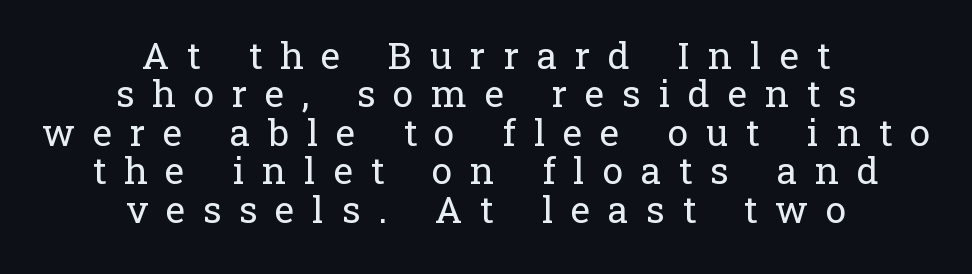
The image shows 37 px regular-weight serif type, upright; set centered, tight line spacing (1.04x), unusually wide letter spacing (+0.48 em), not underlined; low stroke contrast and a medium x-height.
